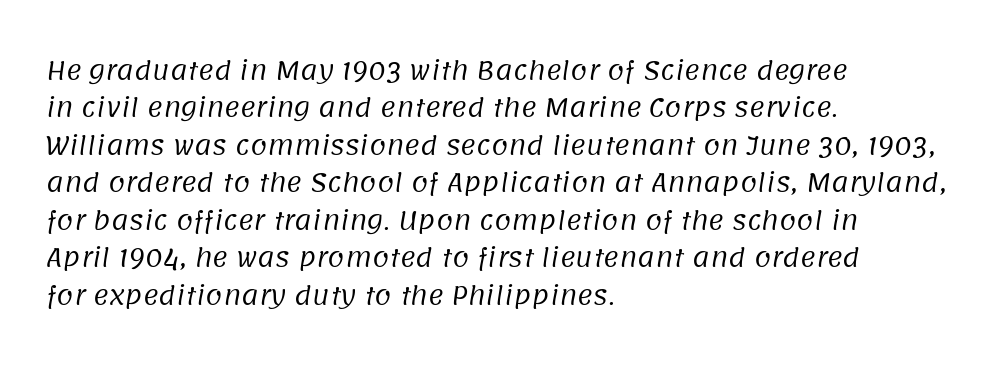
No letter is thick-stroked: the sample isn't bold. Descenders hang freely into open space. Leading: standard. Short note: letters normally spaced.
